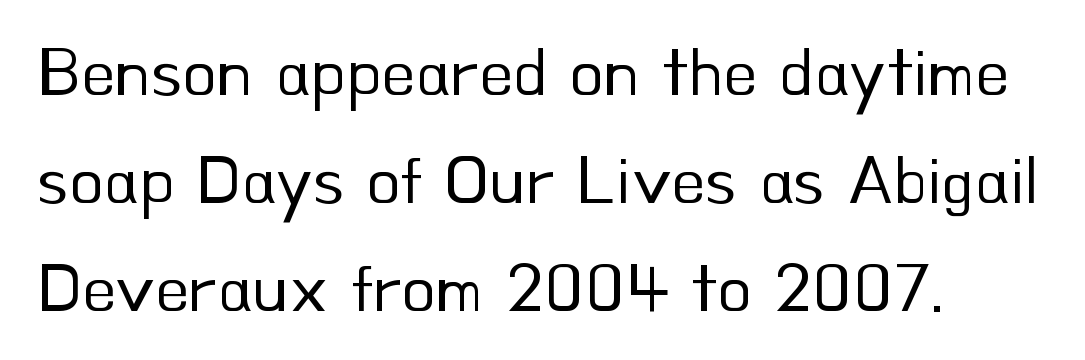
The image shows 70 px regular-weight sans-serif type, upright; set left-aligned, normal line spacing (1.54x), normal letter spacing, not underlined; low stroke contrast and a small x-height.
